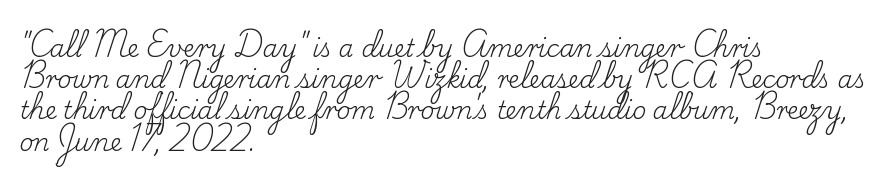
{"bold": "no", "underline": "no", "align": "left", "line_spacing": "normal", "line_spacing_ratio": 1.3, "letter_spacing": "normal", "letter_spacing_em": 0.0, "glyph_px": 24}
